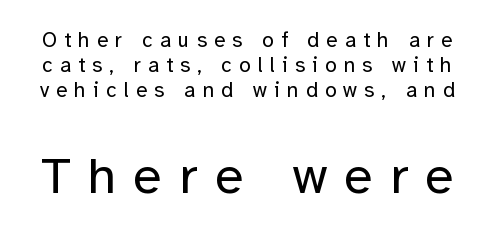
Q: Is the text bold? A: No.
Q: Is the text italic (slanted)? A: No, it is upright.
Q: Is the typeface a serif or a sans-serif typeface? A: Sans-serif.
Q: Is the text underlined? A: No.
Q: Is the spacing between letters normal or unusually wide? A: Unusually wide.
Q: Which block of text is set in a larger size, the first (top) or the second (bottom)? A: The second (bottom) one.
Q: Width (condensed, normal, or wide)? A: Normal.
Q: Stroke contrast? A: Low.
Q: x-height? A: Medium.
Q: Monospaced? A: No.
